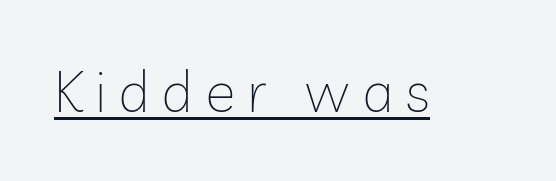
Designer's note — italics off, roman on. This sample uses a sans-serif face. A continuous stroke trails under the words, as in a hyperlink. Letter spacing: wide. Weight: in the light-to-regular range. Note the varied advance widths — an 'i' is clearly narrower than an 'm'.
